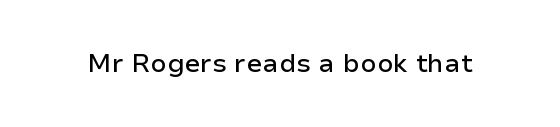
The image shows 26 px text type, upright; set normal letter spacing, not underlined.
